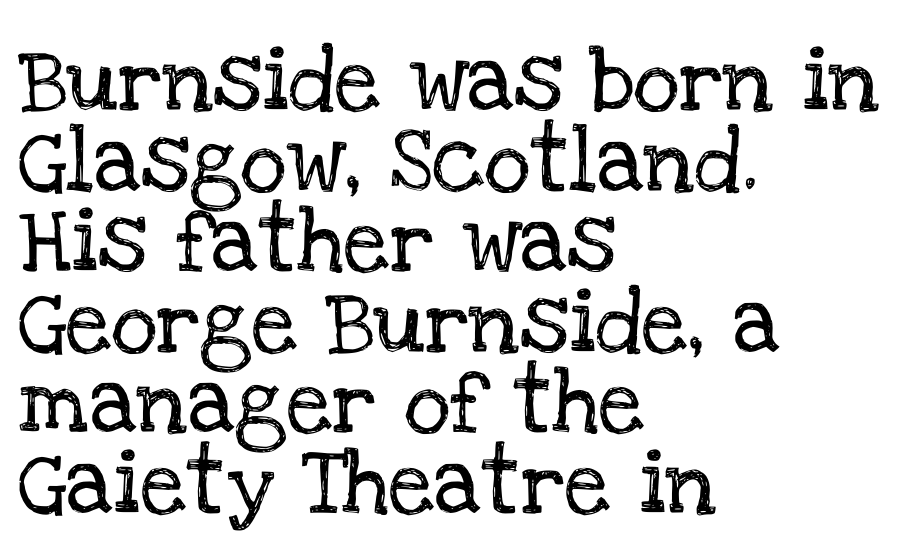
{"serif": "yes", "italic": "no", "width": "normal", "stroke_contrast": "low", "x_height": "large", "monospaced": "no", "underline": "no", "align": "left", "line_spacing_ratio": 1.24, "letter_spacing": "normal", "letter_spacing_em": 0.0, "glyph_px": 65}
